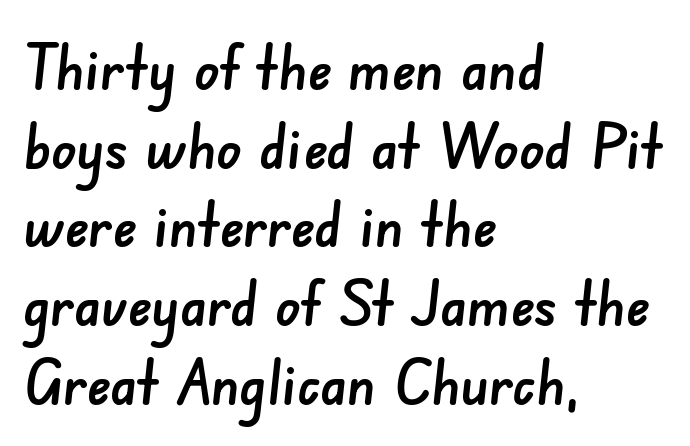
Default kerning and tracking; the words read as compact shapes. Interline gaps are of average width in this sample. The passage shown is not underscored anywhere. Looks like regular typesetting: each glyph gets only the width it needs. Typeset ragged right — the left edge is the straight one. The passage shown is typeset with a sans-serif family.
